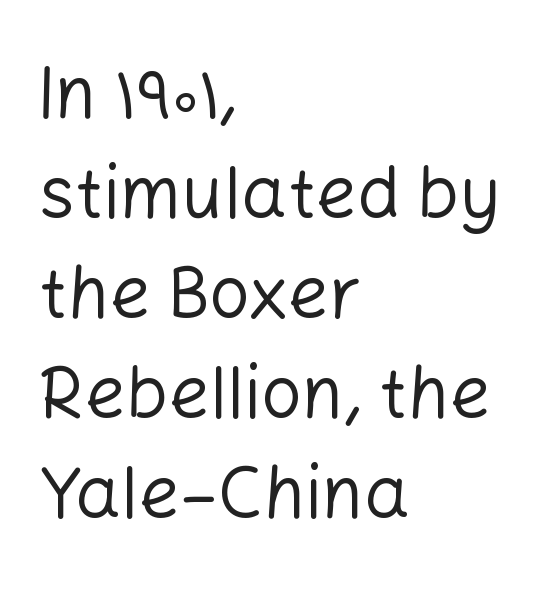
The face used here is proportionally spaced, like ordinary book or web type. One glance says typical: line gaps are just what's usual. The words here are not underlined. In terms of posture, this sample is upright.
